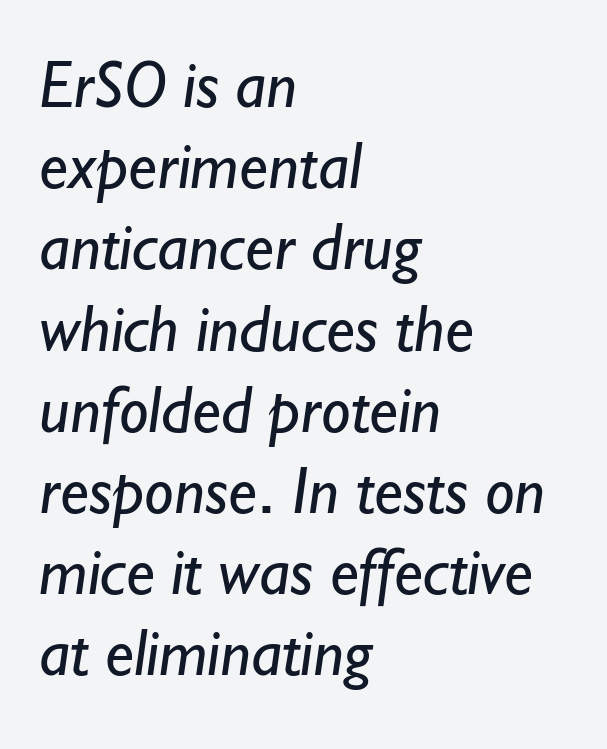
The image shows 66 px regular-weight sans-serif type; set left-aligned, line spacing 1.23x, normal letter spacing, not underlined; low stroke contrast and a small x-height.
